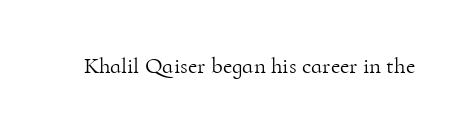
{"italic": "no", "bold": "no", "underline": "no", "letter_spacing": "normal", "letter_spacing_em": 0.0, "glyph_px": 23}
